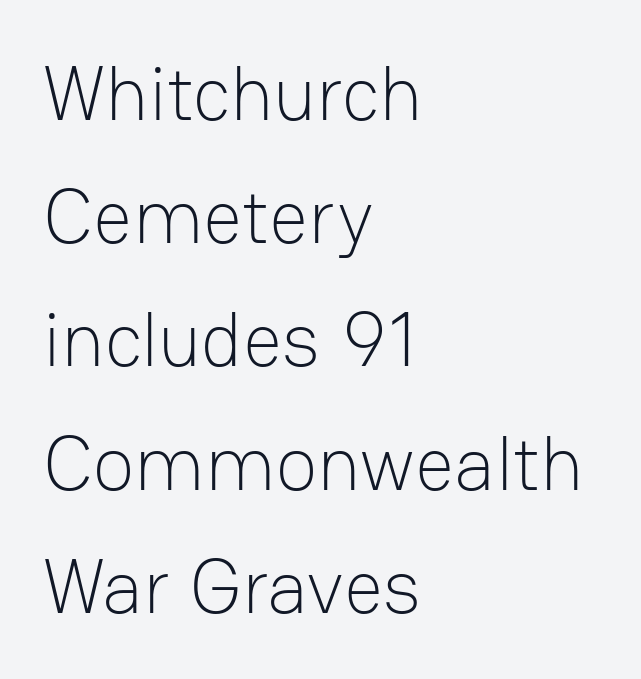
{"serif": "no", "italic": "no", "bold": "no", "weight": "light", "width": "normal", "stroke_contrast": "low", "x_height": "medium", "monospaced": "no", "underline": "no", "align": "left", "line_spacing": "normal", "line_spacing_ratio": 1.6, "letter_spacing": "normal", "letter_spacing_em": 0.0, "glyph_px": 77}
